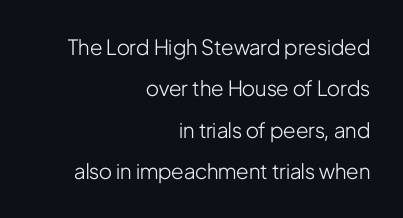
The type is set solid horizontally, with unmodified tracking. Stroke thickness stays within the range of a standard reading face or lighter. Does the lettering tilt? It doesn't — this is upright. Has an underline been added? It has not. This block would shrink considerably if given ordinary leading; it's expanded now. Compared with a flush-left layout, this one pins lines to the opposite, right side.
